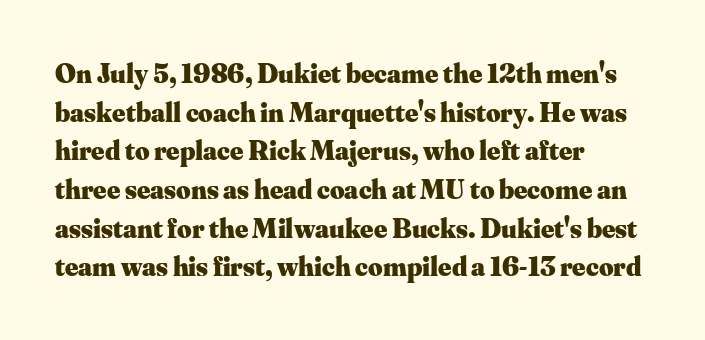
{"serif": "yes", "italic": "no", "bold": "yes", "weight": "heavy", "width": "normal", "stroke_contrast": "medium", "x_height": "small", "monospaced": "no", "underline": "no", "align": "left", "line_spacing": "normal", "line_spacing_ratio": 1.38, "letter_spacing": "normal", "letter_spacing_em": 0.0, "glyph_px": 28}
